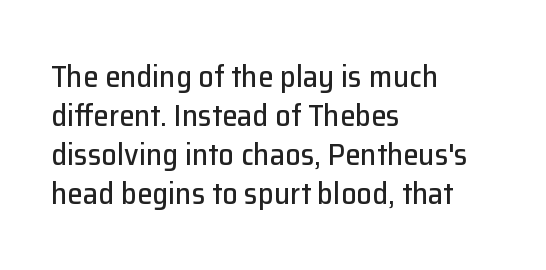
Q: Is the text italic (slanted)? A: No, it is upright.
Q: Is the typeface a serif or a sans-serif typeface? A: Sans-serif.
Q: Is the text underlined? A: No.
Q: How is the paragraph aligned? A: Left-aligned.
Q: Is the spacing between letters normal or unusually wide? A: Normal.
Q: Is the spacing between lines tight, normal or loose? A: Normal.
Q: Width (condensed, normal, or wide)? A: Normal.
Q: Stroke contrast? A: Low.
Q: x-height? A: Medium.
Q: Monospaced? A: No.
